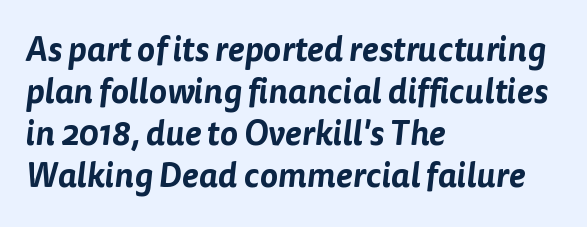
Q: Is the typeface a serif or a sans-serif typeface? A: Sans-serif.
Q: Is the text underlined? A: No.
Q: How is the paragraph aligned? A: Left-aligned.
Q: Is the spacing between letters normal or unusually wide? A: Normal.
Q: Width (condensed, normal, or wide)? A: Normal.
Q: Stroke contrast? A: Low.
Q: x-height? A: Medium.
Q: Monospaced? A: No.
